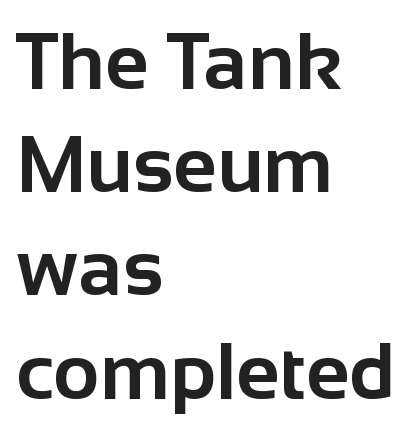
{"serif": "no", "italic": "no", "bold": "yes", "weight": "bold", "width": "normal", "stroke_contrast": "low", "x_height": "medium", "monospaced": "no", "underline": "no", "align": "left", "line_spacing": "normal", "line_spacing_ratio": 1.29, "letter_spacing": "normal", "letter_spacing_em": 0.0, "glyph_px": 80}
